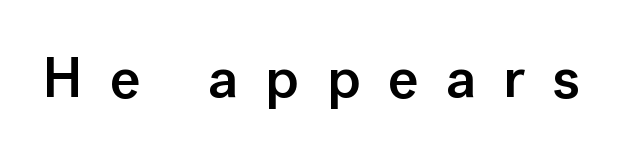
The image shows 58 px semibold sans-serif type, upright; set unusually wide letter spacing (+0.47 em), not underlined; low stroke contrast and a medium x-height.
